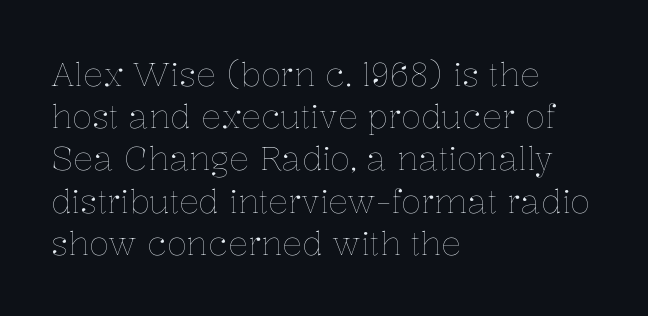
The image shows 33 px thin type, upright; set left-aligned, normal line spacing (1.28x), normal letter spacing, not underlined; low stroke contrast and a medium x-height.
